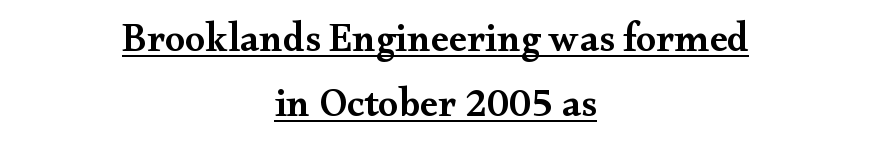
{"serif": "yes", "italic": "no", "bold": "semi", "weight": "semibold", "width": "wide", "stroke_contrast": "medium", "x_height": "small", "monospaced": "no", "underline": "yes", "align": "center", "line_spacing": "normal", "line_spacing_ratio": 1.63, "letter_spacing": "normal", "letter_spacing_em": 0.0, "glyph_px": 40}
